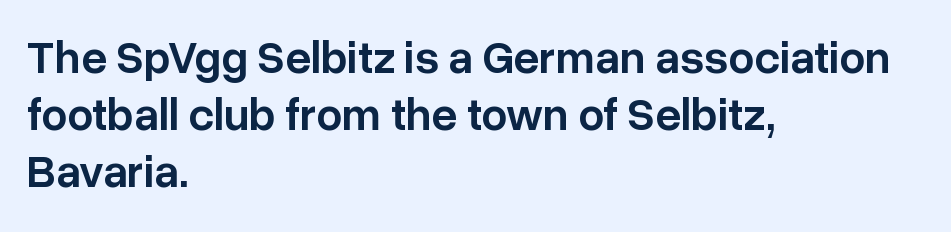
Are there feet on the stems? There aren't — it's a sans. The ragged edge is on the right, which tells us the setting is flush left. The letters sit at their default tracking, neither squeezed nor spread. These words are printed semibold, heavier than regular yet not bold. These lines were composed using upright roman letters. The strip under each line holds only bare page.
